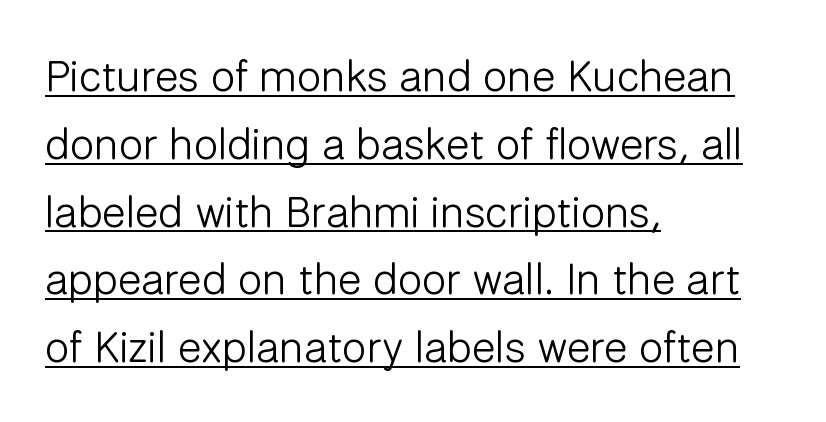
{"serif": "no", "italic": "no", "bold": "no", "weight": "light", "width": "normal", "stroke_contrast": "low", "x_height": "medium", "monospaced": "no", "underline": "yes", "align": "left", "line_spacing": "normal", "line_spacing_ratio": 1.54, "letter_spacing": "normal", "letter_spacing_em": 0.0, "glyph_px": 44}
